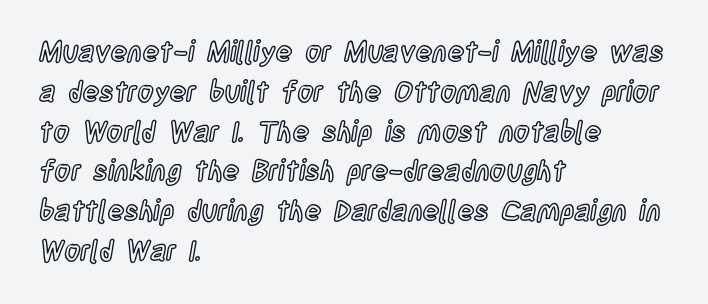
{"width": "condensed", "x_height": "large", "monospaced": "no", "underline": "no", "align": "left", "line_spacing": "normal", "line_spacing_ratio": 1.42, "letter_spacing": "normal", "letter_spacing_em": 0.0, "glyph_px": 28}
